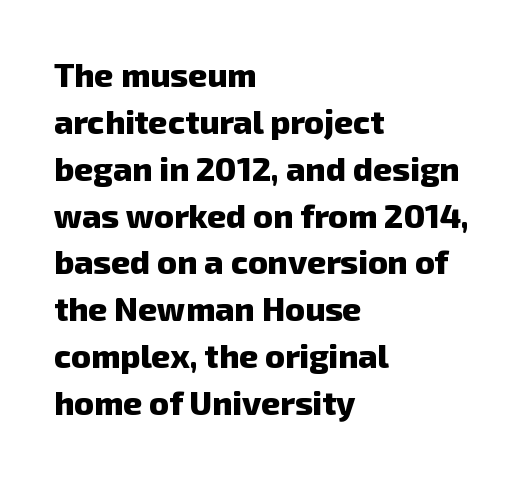
Words float on clear page, feet unadorned. Notice how descenders clear the ascenders below comfortably — that's standard leading. Layout note: lines flush left. Is the letter spacing exaggerated? No — it looks like the ordinary default. Note the varied advance widths — an 'i' is clearly narrower than an 'm'.
